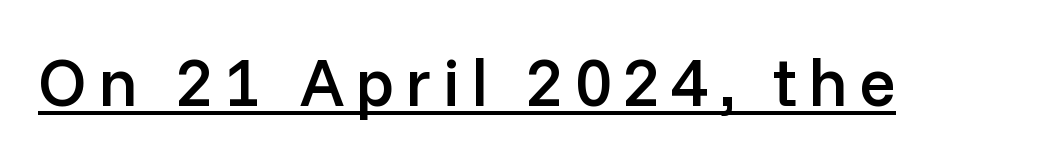
{"serif": "no", "italic": "no", "bold": "semi", "weight": "semibold", "width": "normal", "stroke_contrast": "low", "x_height": "medium", "monospaced": "no", "underline": "yes", "glyph_px": 68}
